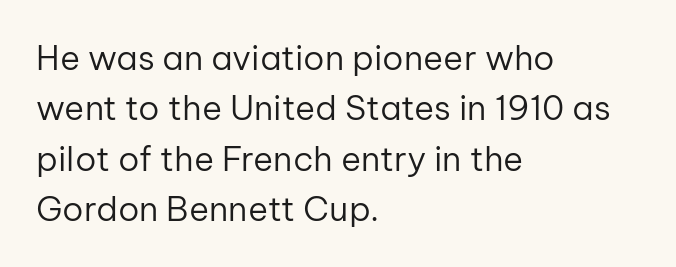
The image shows 34 px regular-weight sans-serif type, upright; set left-aligned, normal line spacing (1.48x), normal letter spacing, not underlined; low stroke contrast and a medium x-height.
